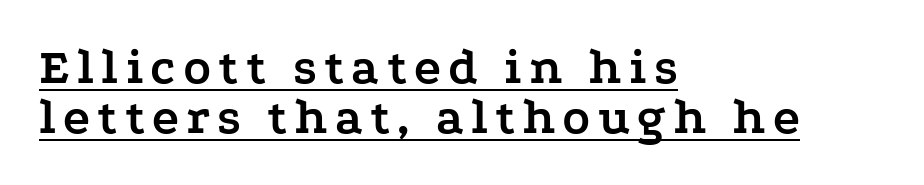
Q: Is the text bold? A: Yes.
Q: Is the text italic (slanted)? A: No, it is upright.
Q: Is the typeface a serif or a sans-serif typeface? A: Serif.
Q: Is the text underlined? A: Yes.
Q: How is the paragraph aligned? A: Left-aligned.
Q: Is the spacing between lines tight, normal or loose? A: Tight.
Q: Width (condensed, normal, or wide)? A: Wide.
Q: Stroke contrast? A: Low.
Q: x-height? A: Medium.
Q: Monospaced? A: No.
